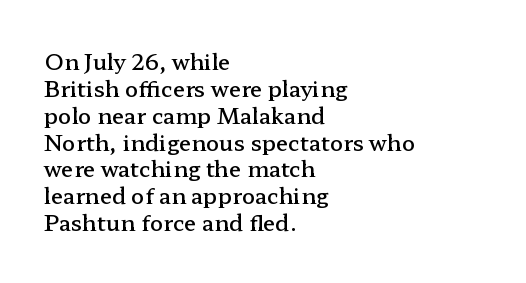
{"italic": "no", "bold": "semi", "underline": "no", "align": "left", "line_spacing_ratio": 1.22, "letter_spacing": "normal", "letter_spacing_em": 0.0, "glyph_px": 22}
